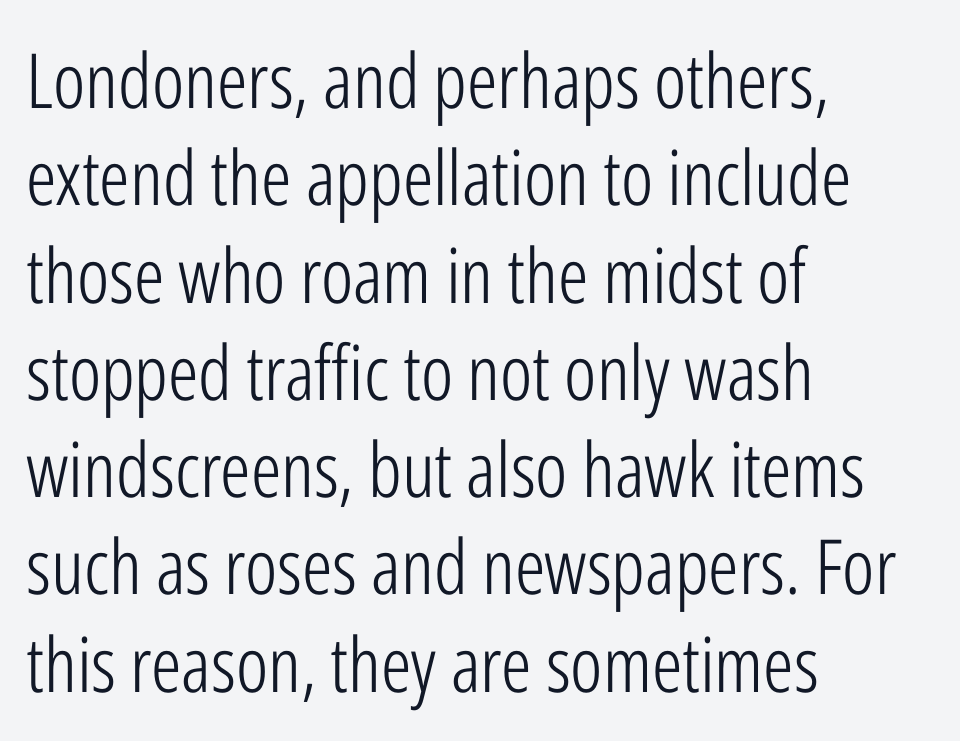
Q: Is the text bold? A: No.
Q: Is the text italic (slanted)? A: No, it is upright.
Q: Is the typeface a serif or a sans-serif typeface? A: Sans-serif.
Q: Is the text underlined? A: No.
Q: How is the paragraph aligned? A: Left-aligned.
Q: Is the spacing between letters normal or unusually wide? A: Normal.
Q: Is the spacing between lines tight, normal or loose? A: Normal.
Q: Width (condensed, normal, or wide)? A: Condensed.
Q: Stroke contrast? A: Low.
Q: x-height? A: Medium.
Q: Monospaced? A: No.
